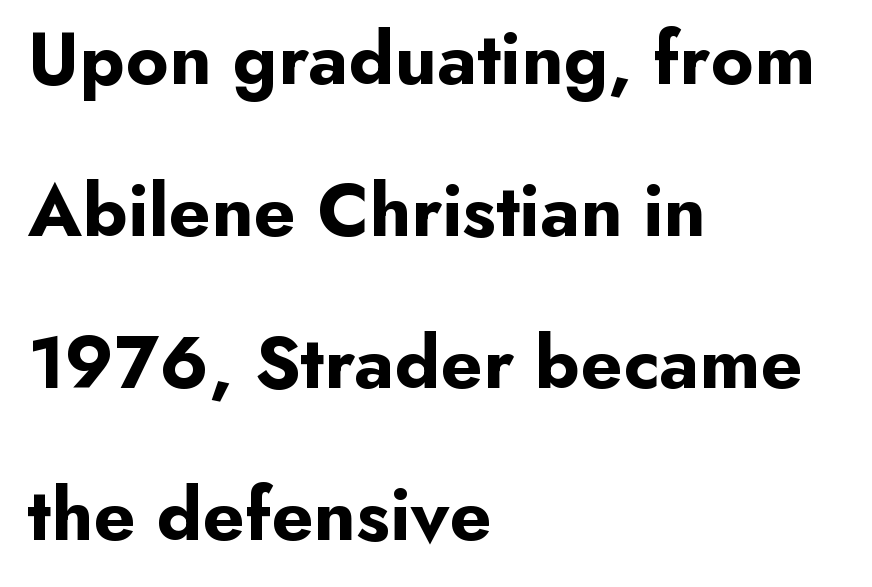
The image shows 76 px bold sans-serif type, upright; set left-aligned, loose line spacing (2.0x), normal letter spacing, not underlined; low stroke contrast and a small x-height.
